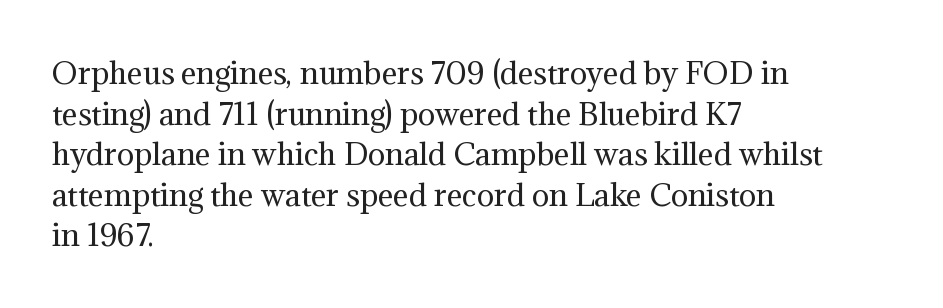
Notice how descenders clear the ascenders below comfortably — that's standard leading. The typography opts for an upright posture over an oblique one. Serifs: yes, visible at the terminals of the letterforms. The letters sit at their default tracking, neither squeezed nor spread. Spacing verdict: proportional, widths tailored to each character.
